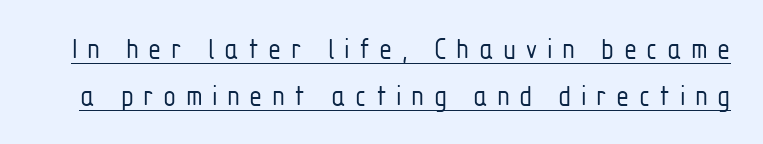
The image shows 30 px light, condensed sans-serif type, upright; set normal line spacing (1.56x), unusually wide letter spacing (+0.31 em), underlined; low stroke contrast and a medium x-height.
